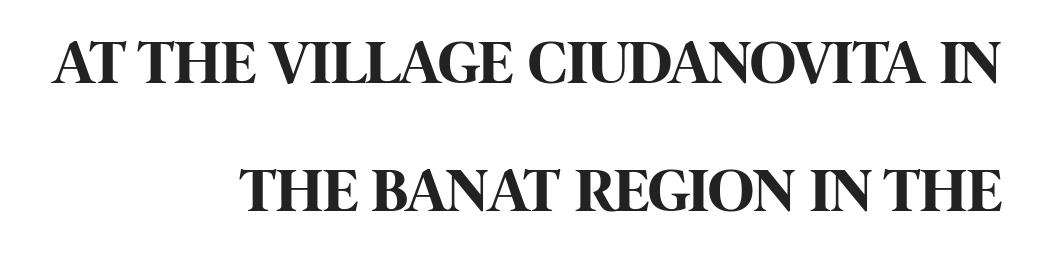
Q: Is the text bold? A: Yes.
Q: Is the text italic (slanted)? A: No, it is upright.
Q: Is the typeface a serif or a sans-serif typeface? A: Sans-serif.
Q: Is the text underlined? A: No.
Q: How is the paragraph aligned? A: Right-aligned.
Q: Is the spacing between letters normal or unusually wide? A: Normal.
Q: Is the spacing between lines tight, normal or loose? A: Loose.
Q: Width (condensed, normal, or wide)? A: Condensed.
Q: Stroke contrast? A: High.
Q: x-height? A: Large.
Q: Monospaced? A: No.
